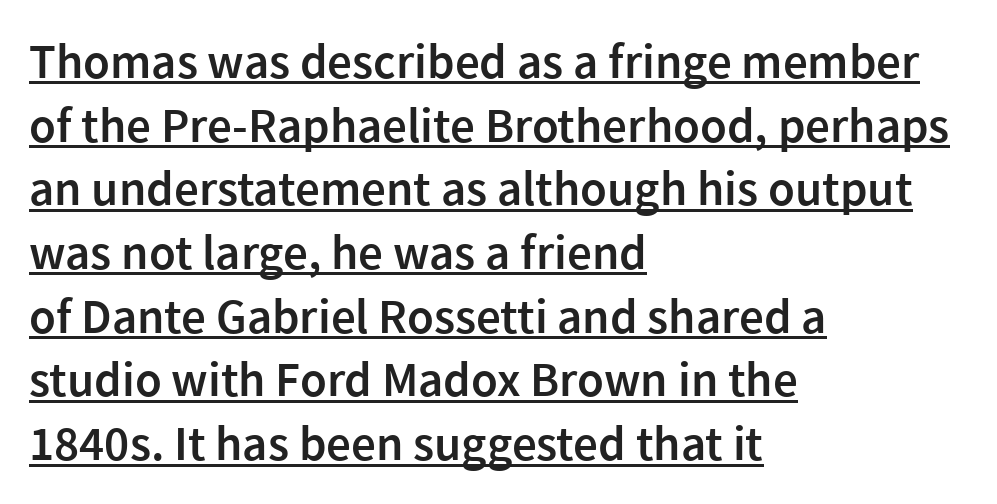
Q: Is the text bold? A: Semi-bold.
Q: Is the text italic (slanted)? A: No, it is upright.
Q: Is the typeface a serif or a sans-serif typeface? A: Sans-serif.
Q: Is the text underlined? A: Yes.
Q: How is the paragraph aligned? A: Left-aligned.
Q: Is the spacing between letters normal or unusually wide? A: Normal.
Q: Is the spacing between lines tight, normal or loose? A: Normal.
Q: Width (condensed, normal, or wide)? A: Normal.
Q: x-height? A: Medium.
Q: Monospaced? A: No.
